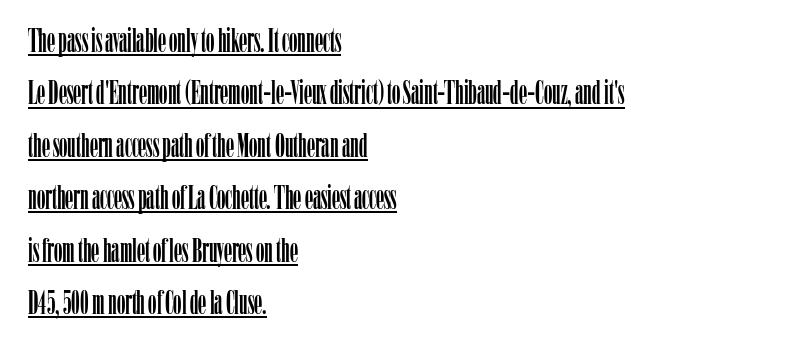
Q: Is the text italic (slanted)? A: No, it is upright.
Q: Is the typeface a serif or a sans-serif typeface? A: Serif.
Q: Is the text underlined? A: Yes.
Q: How is the paragraph aligned? A: Left-aligned.
Q: Is the spacing between letters normal or unusually wide? A: Normal.
Q: Is the spacing between lines tight, normal or loose? A: Normal.
Q: Width (condensed, normal, or wide)? A: Condensed.
Q: Stroke contrast? A: Low.
Q: x-height? A: Medium.
Q: Monospaced? A: No.
